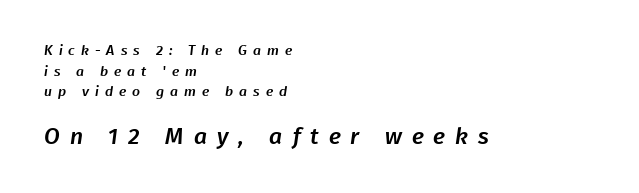
The glyphs are unaccompanied by any horizontal stroke below them. Leading matches the norm, producing a regular column. Larger block? The one below; the one above is distinctly smaller. The gaps between neighbouring characters are conspicuously large.
